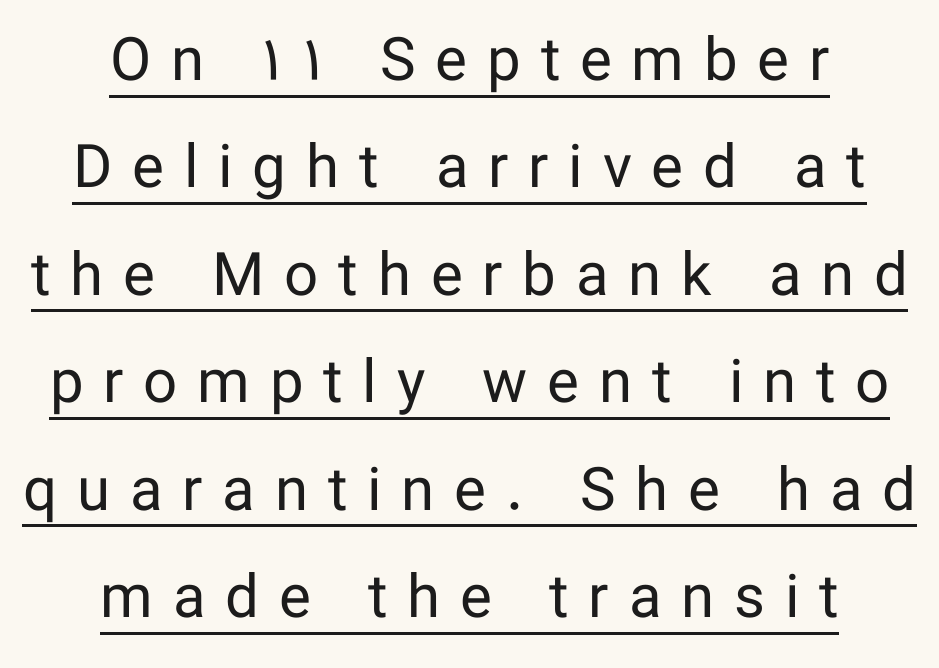
The image shows 60 px regular-weight sans-serif type, upright; set centered, line spacing 1.79x, unusually wide letter spacing (+0.33 em), underlined; low stroke contrast and a medium x-height.
